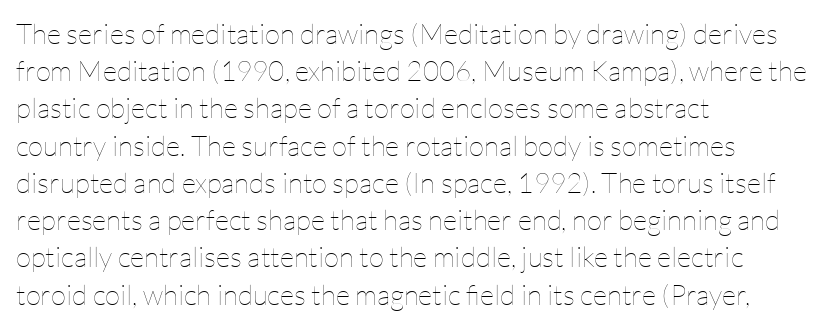
Q: Is the text bold? A: No.
Q: Is the text italic (slanted)? A: No, it is upright.
Q: Is the text underlined? A: No.
Q: How is the paragraph aligned? A: Left-aligned.
Q: Is the spacing between letters normal or unusually wide? A: Normal.
Q: Is the spacing between lines tight, normal or loose? A: Normal.
Q: Width (condensed, normal, or wide)? A: Normal.
Q: Stroke contrast? A: Low.
Q: x-height? A: Medium.
Q: Monospaced? A: No.
